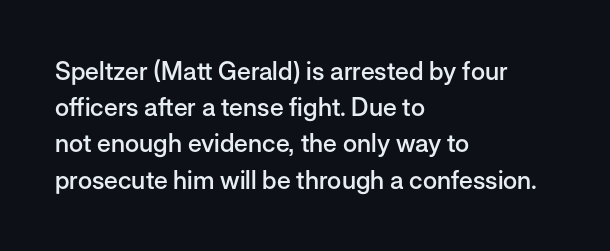
Caption: semibold face, moderately heavy strokes. Type without underlining. Quick note: interline space is typical. Vertical strokes here are truly vertical. Caption: multi-line text, flush left, ragged right.
